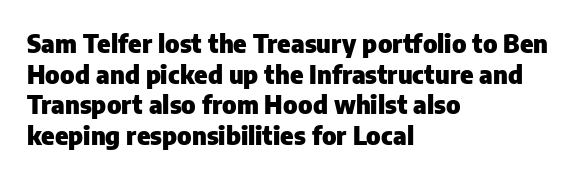
In CSS terms this would be text-align: left. Anything drawn beneath the words? Only blank space. Posture: upright roman. As a designer I'd log this as weight 700, bold.
